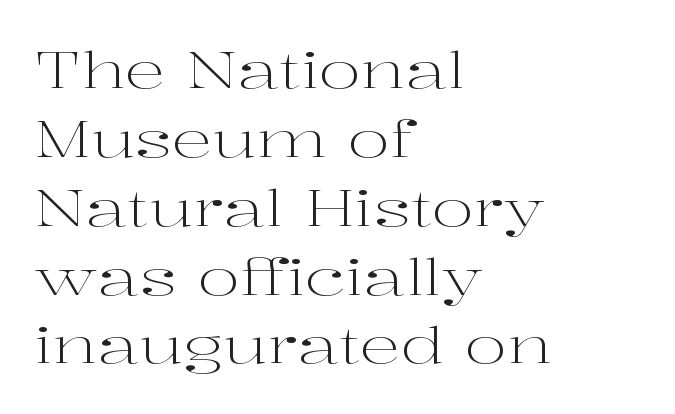
Quick note: not italic, upright. The designer went with a serif here, giving each stem small feet. Do the characters align in a grid? No, the font is proportional. No word sits above an underline. Normally led — the rows are evenly, conventionally spaced.
